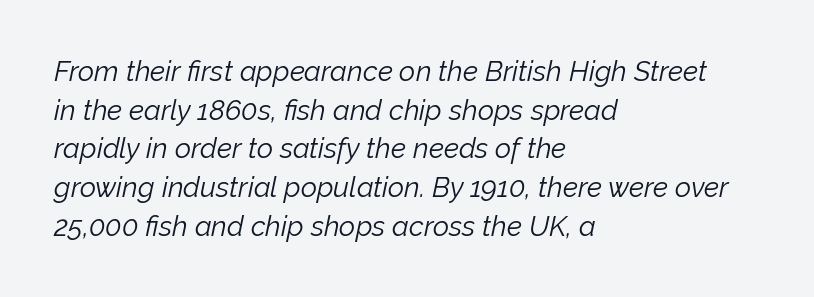
Alignment: flush left. Note the varied advance widths — an 'i' is clearly narrower than an 'm'. Glyph-to-glyph distance matches everyday printed text. Has an underline been added? It has not. The strokes are not fattened; the text isn't bold. Observe the lean: these are italic letterforms.
